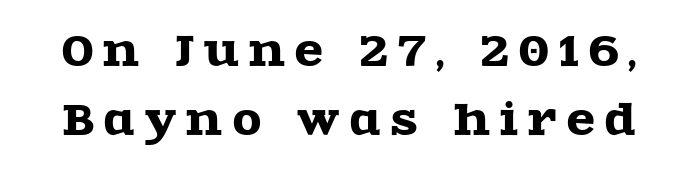
Descenders hang freely into open space. The passage shown is typeset with a serif family. Vertically, the passage feels balanced, rows spaced as you'd expect. Proportional: the letters do not fall into vertical columns. The specimen reads as upright at a glance.
